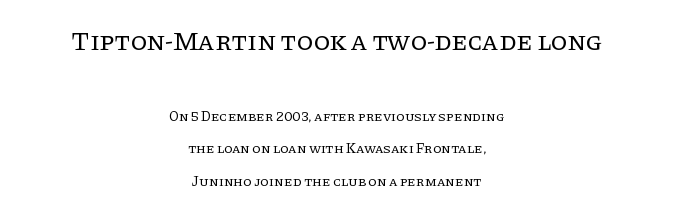
Q: Is the text bold? A: No.
Q: Is the text italic (slanted)? A: No, it is upright.
Q: Is the text underlined? A: No.
Q: How is the paragraph aligned? A: Centered.
Q: Is the spacing between letters normal or unusually wide? A: Normal.
Q: Is the spacing between lines tight, normal or loose? A: Loose.
Q: Which block of text is set in a larger size, the first (top) or the second (bottom)? A: The first (top) one.
